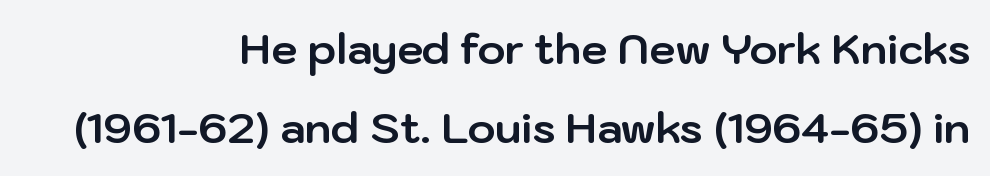
The image shows 42 px bold sans-serif type, upright; set right-aligned, line spacing 1.89x, normal letter spacing, not underlined; low stroke contrast and a medium x-height.
